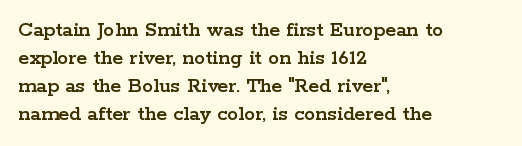
{"italic": "no", "underline": "no", "align": "left", "line_spacing": "normal", "line_spacing_ratio": 1.27, "letter_spacing": "normal", "letter_spacing_em": 0.0, "glyph_px": 22}
